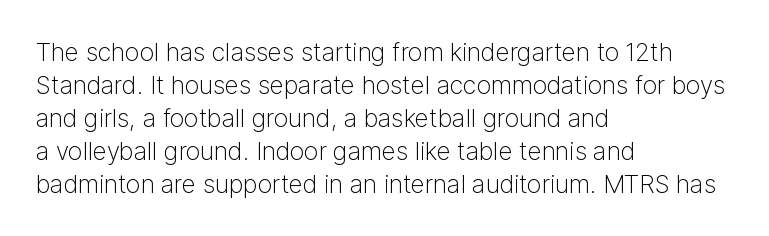
The setting favours the left margin, as ordinary paragraphs usually do. The letters stand upright; this is a roman face. Does the leading feel generous? No, just average. The passage shown has conventional tracking throughout. Each stroke keeps to a modest, everyday thickness or less.
